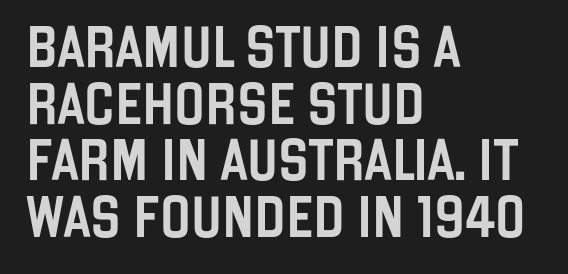
Q: Is the text italic (slanted)? A: No, it is upright.
Q: Is the typeface a serif or a sans-serif typeface? A: Sans-serif.
Q: Is the text underlined? A: No.
Q: How is the paragraph aligned? A: Left-aligned.
Q: Is the spacing between letters normal or unusually wide? A: Normal.
Q: Is the spacing between lines tight, normal or loose? A: Normal.
Q: Width (condensed, normal, or wide)? A: Condensed.
Q: Stroke contrast? A: Low.
Q: x-height? A: Large.
Q: Monospaced? A: No.
